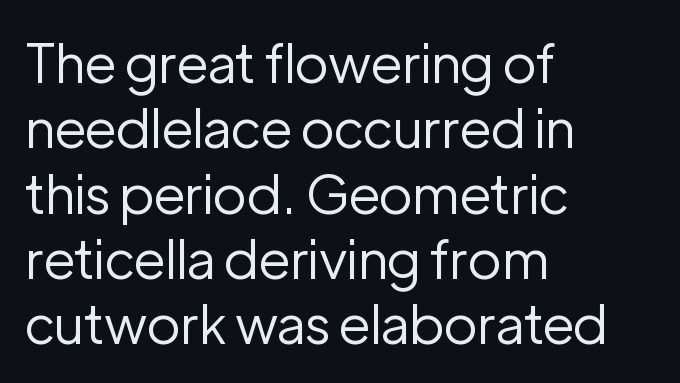
Q: Is the text bold? A: No.
Q: Is the text italic (slanted)? A: No, it is upright.
Q: Is the typeface a serif or a sans-serif typeface? A: Sans-serif.
Q: Is the text underlined? A: No.
Q: How is the paragraph aligned? A: Left-aligned.
Q: Is the spacing between letters normal or unusually wide? A: Normal.
Q: Width (condensed, normal, or wide)? A: Normal.
Q: Stroke contrast? A: Low.
Q: x-height? A: Medium.
Q: Monospaced? A: No.
